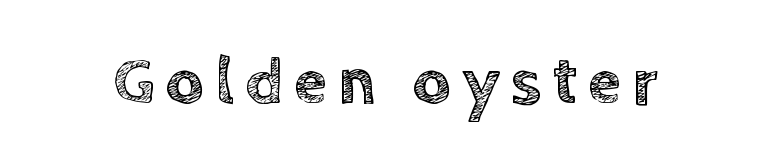
{"italic": "no", "width": "normal", "x_height": "large", "monospaced": "no", "underline": "no", "glyph_px": 67}
